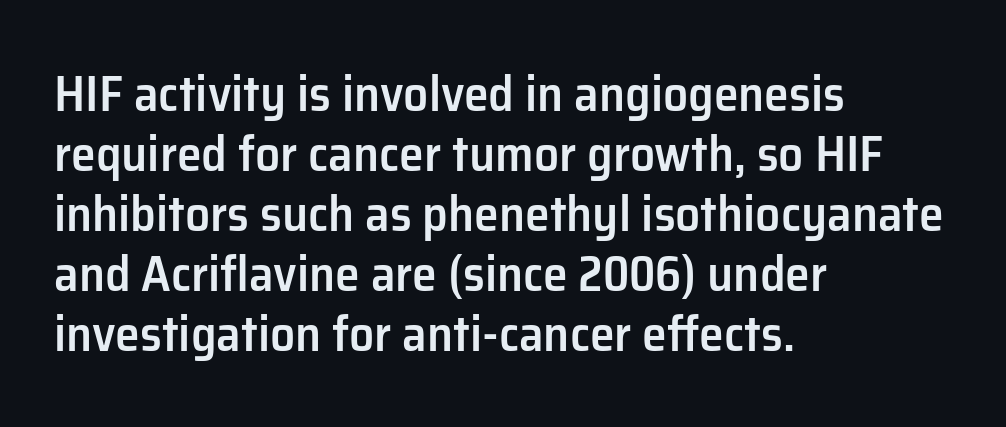
{"serif": "no", "italic": "no", "bold": "semi", "weight": "semibold", "width": "normal", "stroke_contrast": "low", "x_height": "medium", "monospaced": "no", "underline": "no", "align": "left", "line_spacing_ratio": 1.2, "letter_spacing": "normal", "letter_spacing_em": 0.0, "glyph_px": 50}
